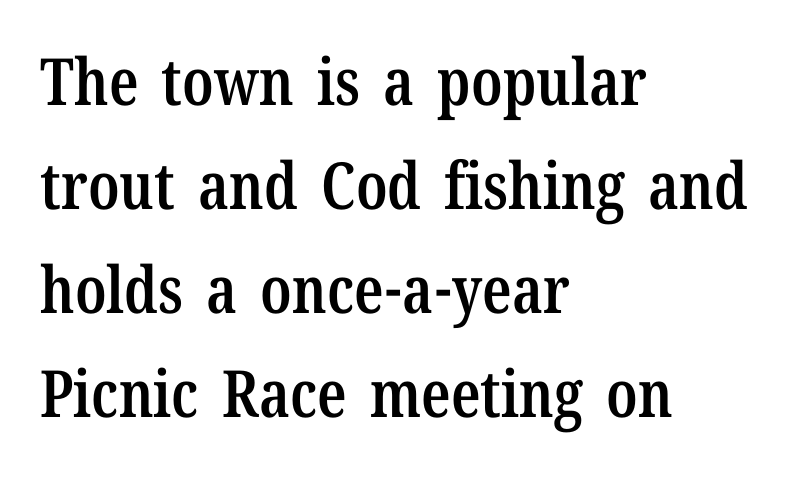
Honestly, the row spacing looks completely unremarkable. The zone under the glyphs is completely vacant. Strokes here are thickened, but only to semibold level. Teacher's note: observe the even left margin — that is flush-left alignment. Students, note that the glyphs here touch the page at normal intervals. Ordinary non-slanted type is in use.
